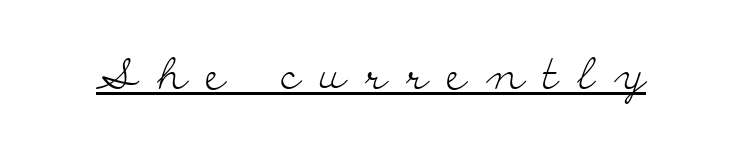
Stroke thickness stays within the range of a standard reading face or lighter. Display-style spreading of the glyphs; the letterfit is very open. The letters advance in unequal steps, a hallmark of proportional type. Honestly, the underline is the first thing you notice here. The typeface chosen for these lines features serifs.
